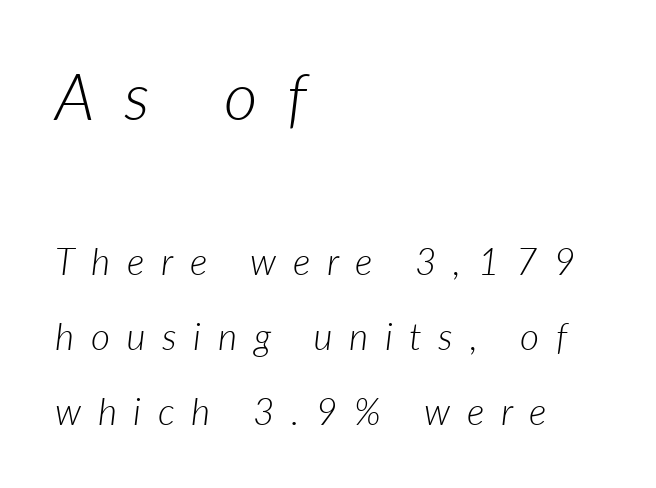
{"italic": "yes", "lean": "right", "slant_degrees": 7, "bold": "no", "weight": "light", "width": "normal", "stroke_contrast": "low", "x_height": "medium", "monospaced": "no", "underline": "no", "align": "left", "line_spacing": "loose", "line_spacing_ratio": 2.02, "letter_spacing": "wide", "letter_spacing_em": 0.45, "larger_block": "first", "size_ratio": 1.76, "glyph_px": 65}
